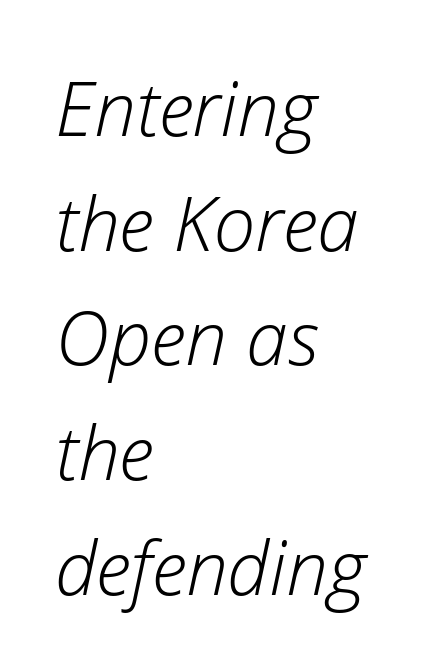
This rendering leaves character spacing at its baseline value. The rendering anchors every line to the left-hand side. Ink coverage per letter is moderate at most. Horizontal bands of white between lines are of average thickness.
